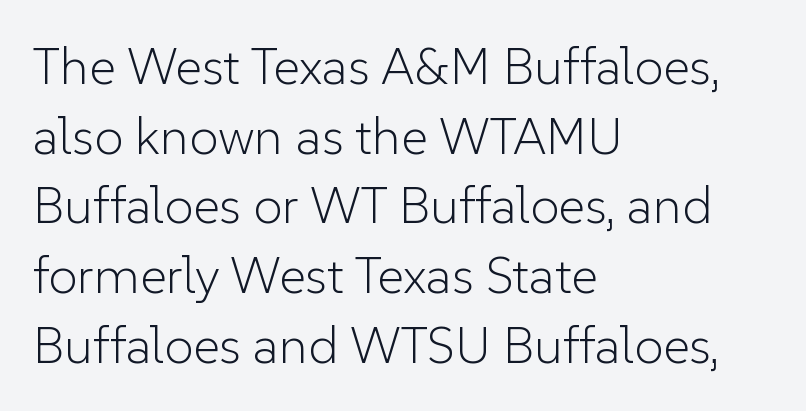
Q: Is the text bold? A: No.
Q: Is the text italic (slanted)? A: No, it is upright.
Q: Is the typeface a serif or a sans-serif typeface? A: Sans-serif.
Q: Is the text underlined? A: No.
Q: How is the paragraph aligned? A: Left-aligned.
Q: Is the spacing between letters normal or unusually wide? A: Normal.
Q: Is the spacing between lines tight, normal or loose? A: Normal.
Q: Width (condensed, normal, or wide)? A: Normal.
Q: Stroke contrast? A: Low.
Q: x-height? A: Medium.
Q: Monospaced? A: No.
